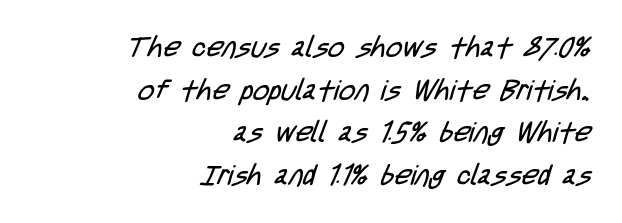
Here the designer chose a conventional face with non-uniform glyph widths. The typeface has the unassuming heft of standard copy or less. Notice how descenders clear the ascenders below comfortably — that's standard leading. Check where the strokes stop: nothing finishes them off — pure sans.
